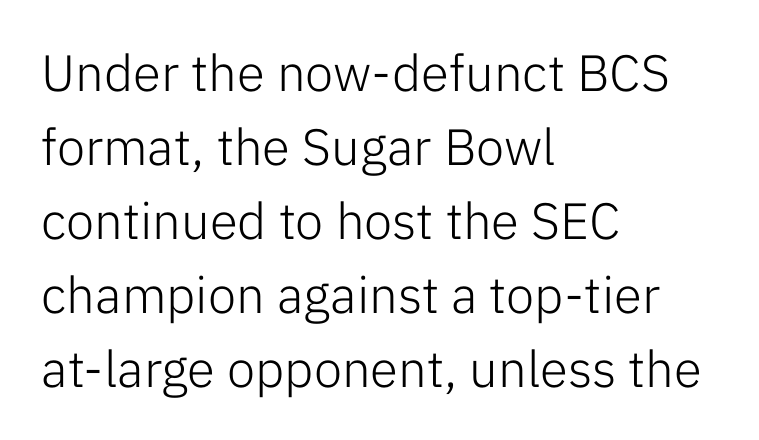
When letters stand straight like this, we call the style roman or upright. A light-to-regular cut is what we see here. Short and long lines alike share a common starting point at left. Evenly set lines give the paragraph a standard silhouette. Spacing verdict: proportional, widths tailored to each character.
